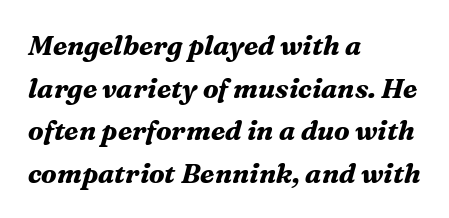
{"italic": "yes", "lean": "right", "slant_degrees": 16, "bold": "yes", "underline": "no", "align": "left", "line_spacing": "normal", "line_spacing_ratio": 1.58, "letter_spacing": "normal", "letter_spacing_em": 0.0, "glyph_px": 27}
